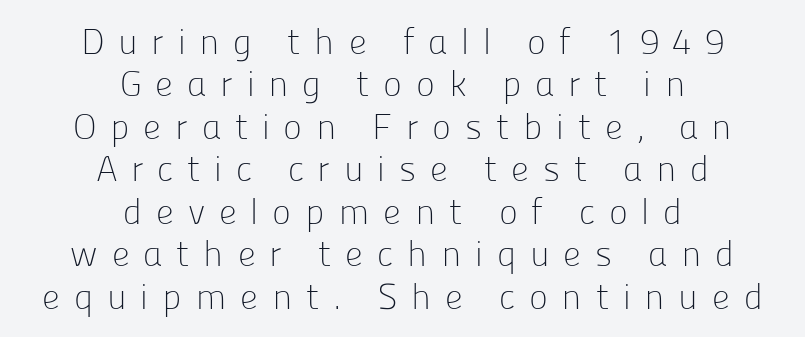
The image shows 36 px light sans-serif type, upright; set centered, line spacing 1.18x, unusually wide letter spacing (+0.38 em), not underlined; low stroke contrast and a medium x-height.
